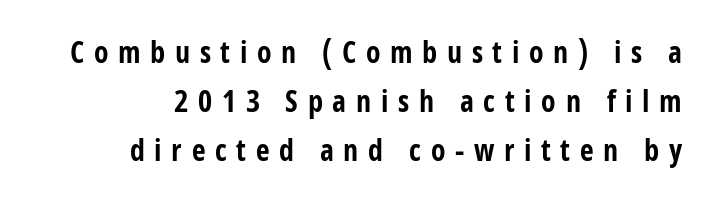
The image shows 30 px bold, condensed sans-serif type, upright; set right-aligned, normal line spacing (1.64x), unusually wide letter spacing (+0.32 em), not underlined; low stroke contrast and a large x-height.
